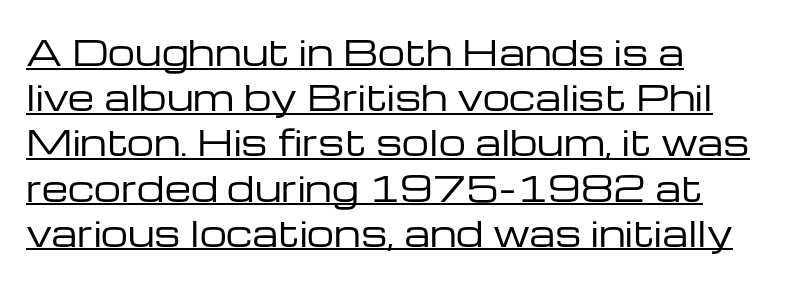
The image shows 34 px regular-weight, wide sans-serif type, upright; set left-aligned, normal line spacing (1.33x), normal letter spacing, underlined; low stroke contrast and a medium x-height.
